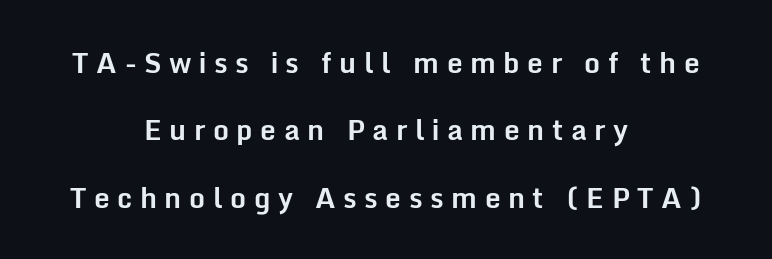
{"serif": "no", "italic": "no", "bold": "yes", "weight": "bold", "width": "normal", "stroke_contrast": "low", "x_height": "medium", "monospaced": "no", "underline": "no", "align": "center", "line_spacing": "loose", "line_spacing_ratio": 2.41, "letter_spacing": "wide", "letter_spacing_em": 0.27, "glyph_px": 28}
